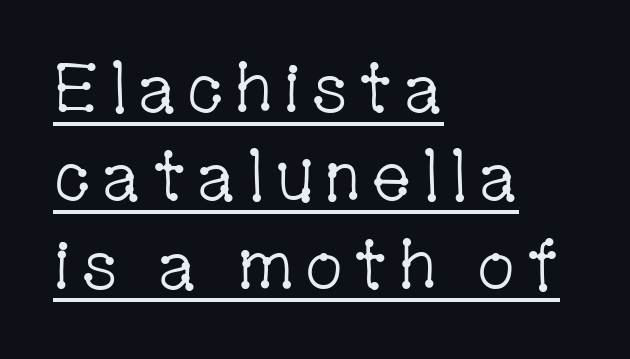
The lettering holds an erect, upright posture throughout. Type style note: has serifs. This is not heavy type; no bold has been used. Interline gaps are of average width in this sample.
